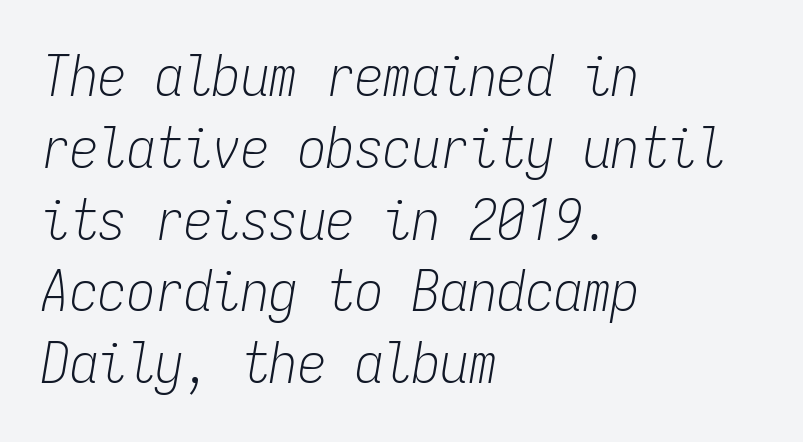
Q: Is the text bold? A: No.
Q: Is the text italic (slanted)? A: Yes, it leans right by about 9 degrees.
Q: Is the text underlined? A: No.
Q: How is the paragraph aligned? A: Left-aligned.
Q: Is the spacing between letters normal or unusually wide? A: Normal.
Q: Is the spacing between lines tight, normal or loose? A: Normal.
Q: Width (condensed, normal, or wide)? A: Condensed.
Q: Stroke contrast? A: Low.
Q: x-height? A: Medium.
Q: Monospaced? A: Yes.
